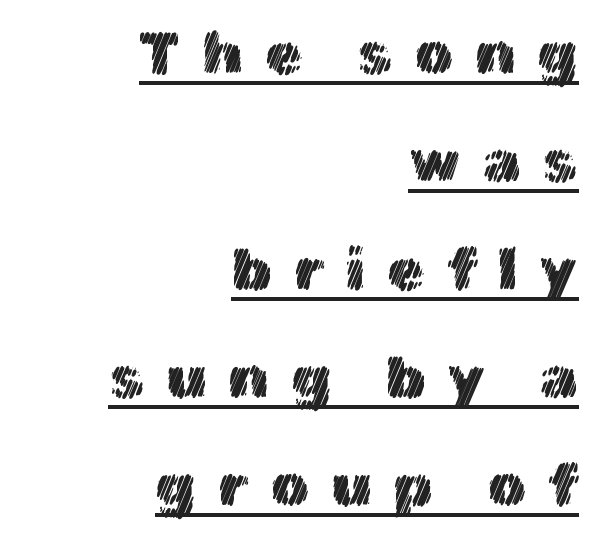
The image shows 61 px text type, upright; set right-aligned, line spacing 1.77x, unusually wide letter spacing (+0.35 em), underlined; a medium x-height.
